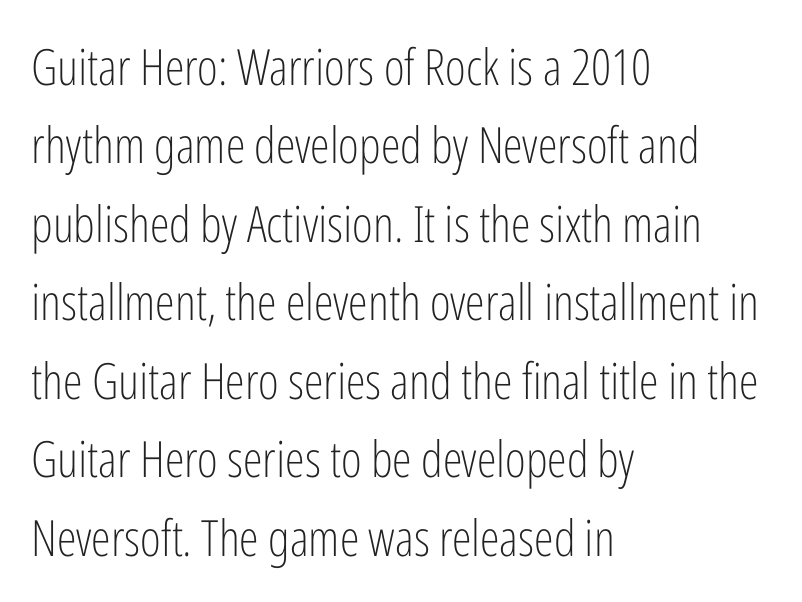
{"serif": "no", "italic": "no", "bold": "no", "weight": "light", "width": "condensed", "stroke_contrast": "low", "x_height": "medium", "monospaced": "no", "underline": "no", "align": "left", "line_spacing": "normal", "line_spacing_ratio": 1.57, "letter_spacing": "normal", "letter_spacing_em": 0.0, "glyph_px": 50}
